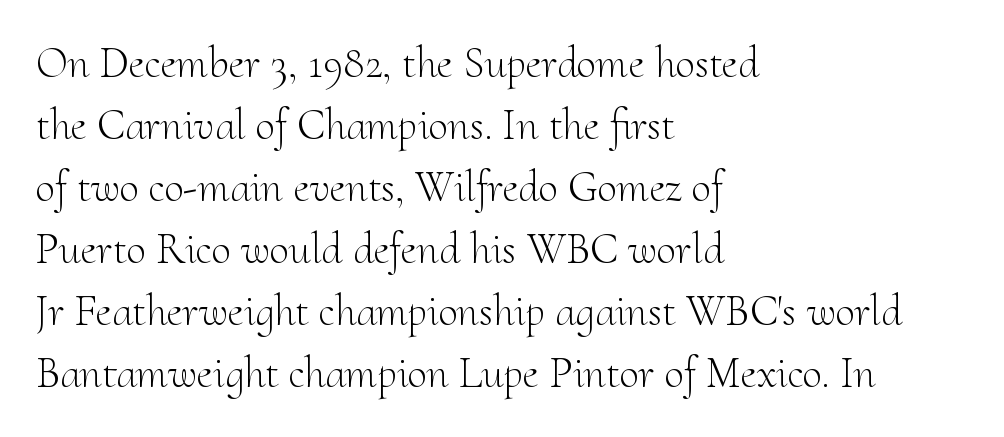
Small tapered or slab feet sit at the stroke ends, so this counts as serif. Tracking here is standard; glyphs follow each other at the usual distance. A clean baseline with only descenders dipping below it. Ascenders rise straight up at ninety degrees. Where is the straight margin? On the left.
